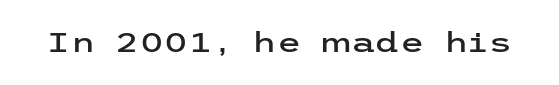
{"serif": "no", "italic": "no", "width": "wide", "stroke_contrast": "low", "x_height": "medium", "underline": "no", "letter_spacing": "normal", "letter_spacing_em": 0.0, "glyph_px": 28}
